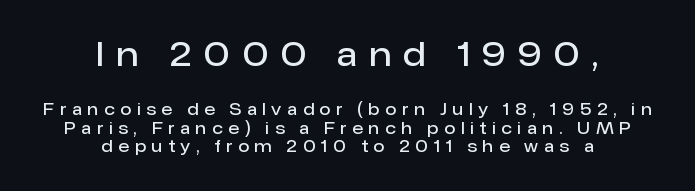
The image shows 33 px semibold sans-serif type, upright; set centered, line spacing 1.17x, unusually wide letter spacing (+0.36 em), not underlined; the first (top) block is 2.06x larger; low stroke contrast and a medium x-height.
